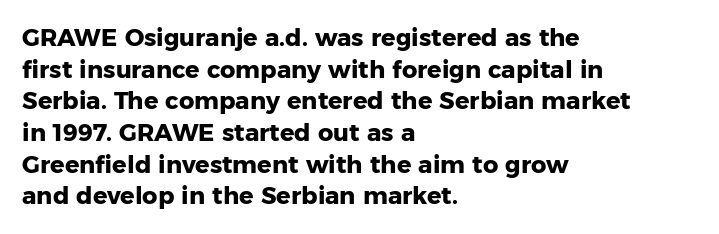
The image shows 24 px bold type, upright; set left-aligned, normal line spacing (1.32x), normal letter spacing, not underlined.
